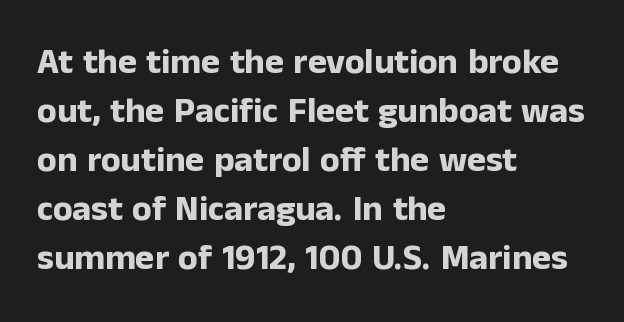
The image shows 36 px bold sans-serif type, upright; set left-aligned, normal line spacing (1.36x), normal letter spacing, not underlined; low stroke contrast and a medium x-height.
